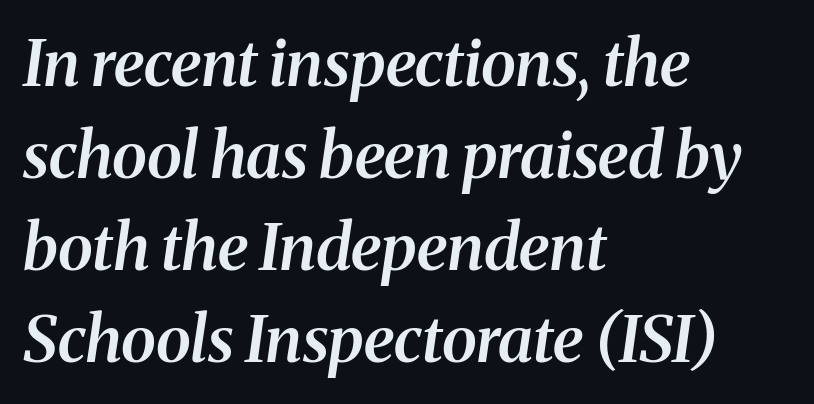
How would I describe the line gaps? Plain and ordinary. On the weight axis this lands at semibold, roughly 600. Letter spacing: default. The face used here is proportionally spaced, like ordinary book or web type. The setting favours the left margin, as ordinary paragraphs usually do. The whole block is typeset with a tilt.
